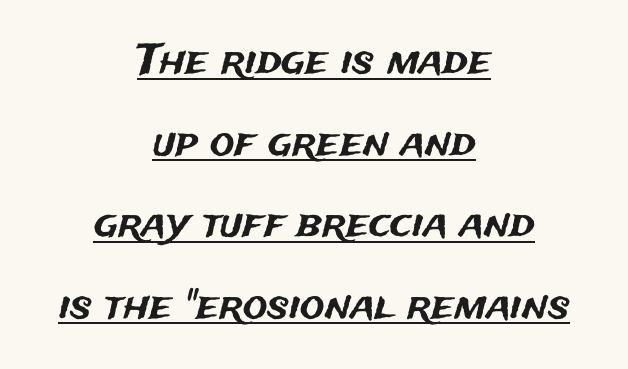
The image shows 41 px sans-serif type; set centered, loose line spacing (1.99x), normal letter spacing, underlined; medium stroke contrast and a medium x-height.
